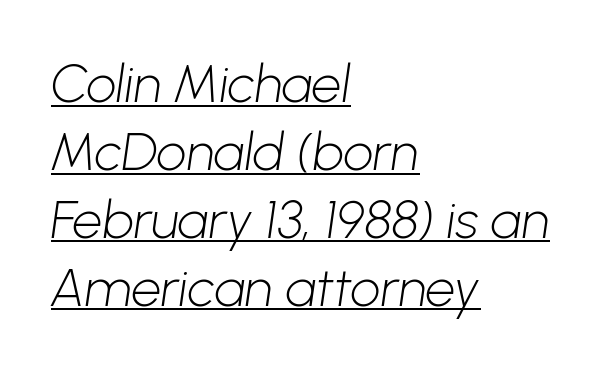
{"serif": "no", "bold": "no", "weight": "light", "width": "normal", "stroke_contrast": "low", "x_height": "medium", "monospaced": "no", "underline": "yes", "align": "left", "line_spacing": "normal", "line_spacing_ratio": 1.28, "letter_spacing": "normal", "letter_spacing_em": 0.0, "glyph_px": 53}
